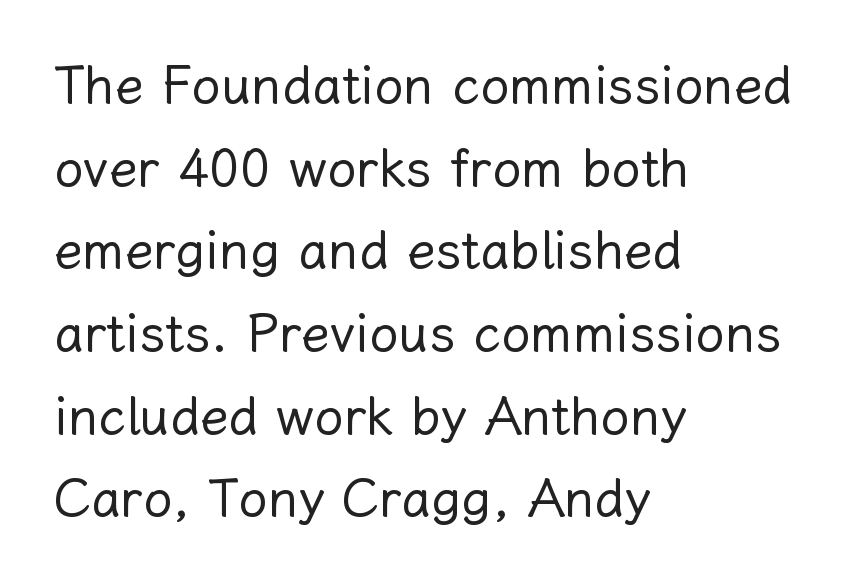
{"italic": "no", "bold": "no", "weight": "regular", "width": "normal", "stroke_contrast": "low", "x_height": "medium", "monospaced": "no", "underline": "no", "align": "left", "line_spacing": "normal", "line_spacing_ratio": 1.59, "letter_spacing": "normal", "letter_spacing_em": 0.0, "glyph_px": 52}
